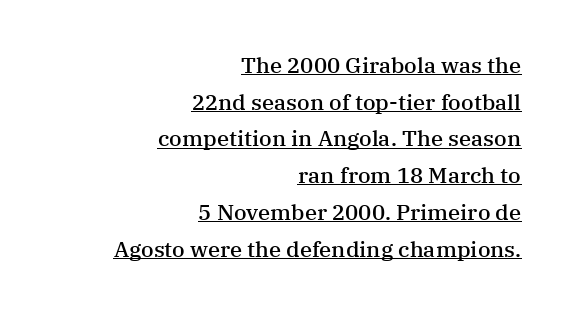
Normally led — the rows are evenly, conventionally spaced. The sample's only ornament is a line tracing under the words. The rag falls on the left side of this text block. A somewhat darkened texture: the type is semibold rather than bold. This sample uses an upright cut, with every glyph sitting square on the baseline. Caption: standard tracking, unaltered.
